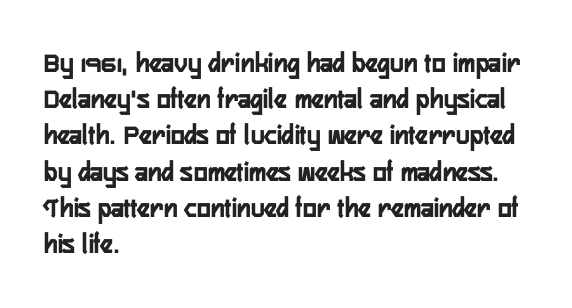
The image shows 29 px semibold, condensed sans-serif type, upright; set left-aligned, normal line spacing (1.25x), normal letter spacing, not underlined; low stroke contrast and a medium x-height.
